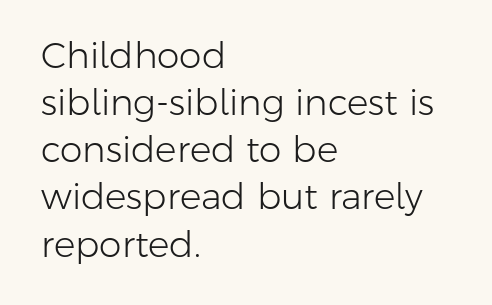
Q: Is the text bold? A: No.
Q: Is the text italic (slanted)? A: No, it is upright.
Q: Is the typeface a serif or a sans-serif typeface? A: Sans-serif.
Q: Is the text underlined? A: No.
Q: How is the paragraph aligned? A: Left-aligned.
Q: Is the spacing between letters normal or unusually wide? A: Normal.
Q: Is the spacing between lines tight, normal or loose? A: Normal.
Q: Width (condensed, normal, or wide)? A: Normal.
Q: Stroke contrast? A: Low.
Q: x-height? A: Medium.
Q: Monospaced? A: No.
